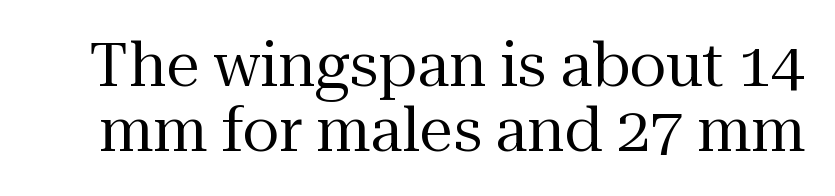
{"serif": "yes", "italic": "no", "bold": "no", "weight": "regular", "width": "normal", "stroke_contrast": "medium", "x_height": "medium", "monospaced": "no", "underline": "no", "line_spacing": "tight", "line_spacing_ratio": 1.08, "letter_spacing": "normal", "letter_spacing_em": 0.0, "glyph_px": 60}
